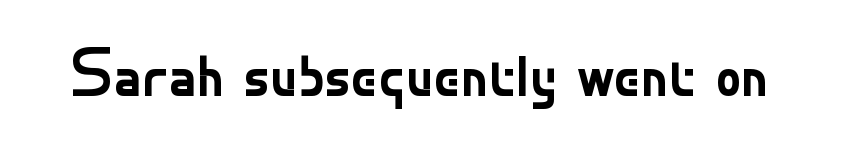
{"serif": "no", "italic": "no", "bold": "no", "weight": "regular", "width": "normal", "stroke_contrast": "low", "x_height": "small", "monospaced": "no", "underline": "no", "letter_spacing": "normal", "letter_spacing_em": 0.0, "glyph_px": 66}
